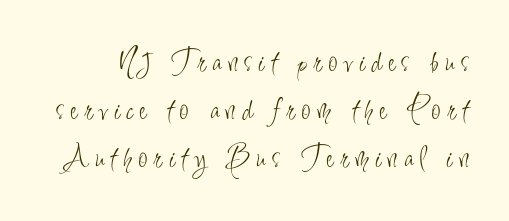
The image shows 33 px light, condensed sans-serif type; set normal line spacing (1.45x), unusually wide letter spacing (+0.21 em), not underlined; low stroke contrast and a small x-height.
